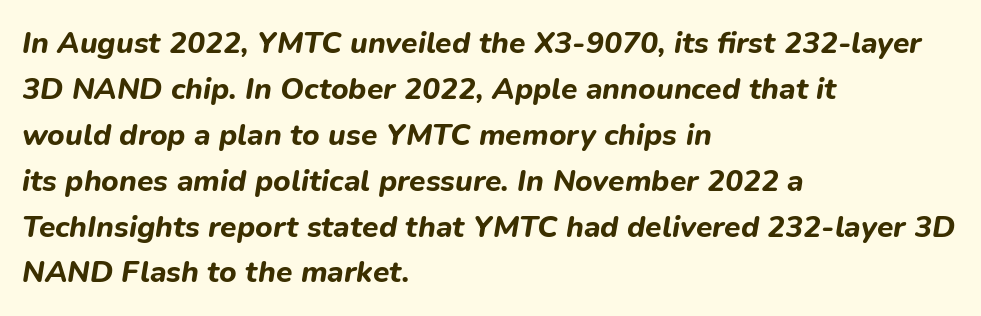
Q: Is the text bold? A: Yes.
Q: Is the text italic (slanted)? A: Yes, it leans right by about 9 degrees.
Q: Is the text underlined? A: No.
Q: How is the paragraph aligned? A: Left-aligned.
Q: Is the spacing between letters normal or unusually wide? A: Normal.
Q: Is the spacing between lines tight, normal or loose? A: Normal.
Q: Width (condensed, normal, or wide)? A: Normal.
Q: Stroke contrast? A: Low.
Q: x-height? A: Medium.
Q: Monospaced? A: No.
